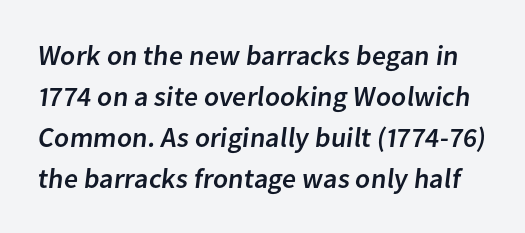
{"serif": "no", "width": "normal", "stroke_contrast": "low", "x_height": "medium", "monospaced": "no", "underline": "no", "line_spacing": "normal", "line_spacing_ratio": 1.46, "letter_spacing": "normal", "letter_spacing_em": 0.0, "glyph_px": 28}
